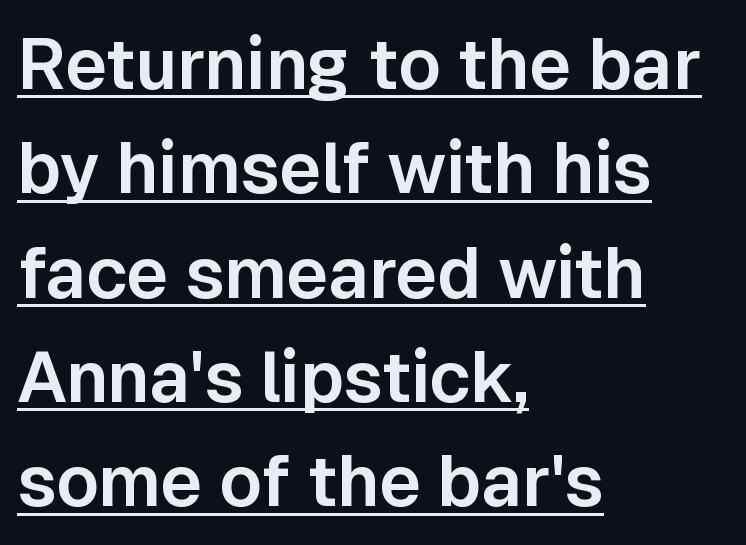
{"serif": "no", "italic": "no", "width": "normal", "stroke_contrast": "low", "x_height": "medium", "monospaced": "no", "underline": "yes", "align": "left", "line_spacing": "normal", "line_spacing_ratio": 1.47, "letter_spacing": "normal", "letter_spacing_em": 0.0, "glyph_px": 71}
